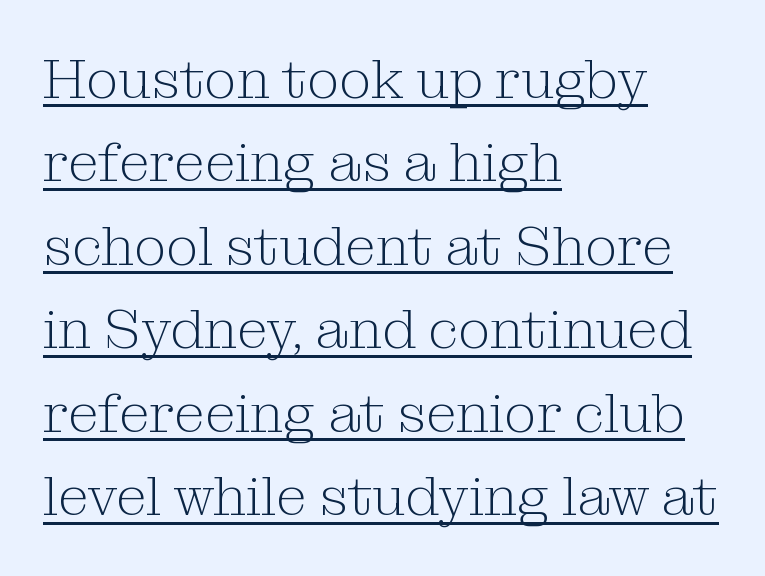
{"serif": "yes", "italic": "no", "bold": "no", "weight": "light", "width": "normal", "stroke_contrast": "medium", "x_height": "medium", "monospaced": "no", "underline": "yes", "align": "left", "line_spacing": "normal", "line_spacing_ratio": 1.49, "letter_spacing": "normal", "letter_spacing_em": 0.0, "glyph_px": 56}
